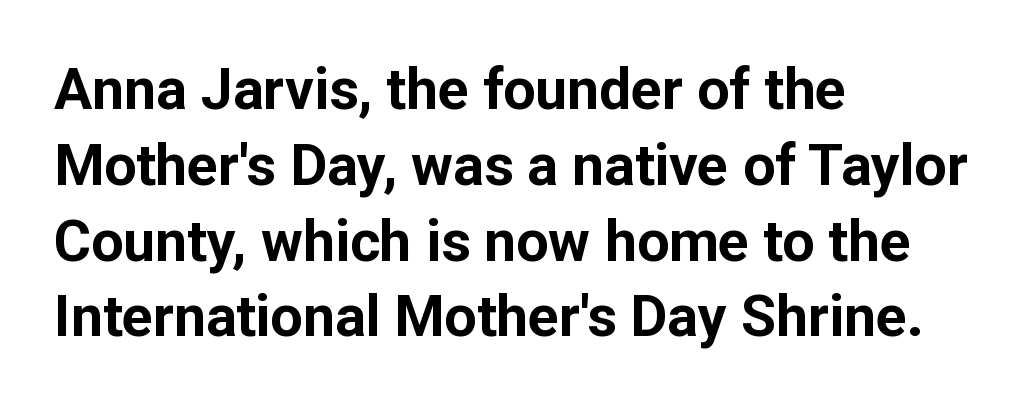
The image shows 57 px bold sans-serif type, upright; set left-aligned, normal line spacing (1.33x), normal letter spacing, not underlined; low stroke contrast and a medium x-height.
